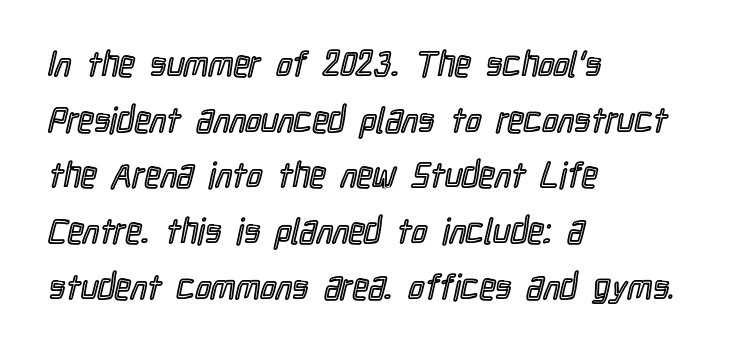
The image shows 35 px condensed type; set left-aligned, normal line spacing (1.59x), normal letter spacing, not underlined; a medium x-height.
